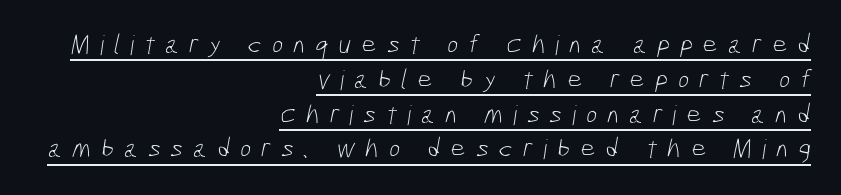
Q: Is the text bold? A: No.
Q: Is the text underlined? A: Yes.
Q: How is the paragraph aligned? A: Right-aligned.
Q: Is the spacing between letters normal or unusually wide? A: Unusually wide.
Q: Is the spacing between lines tight, normal or loose? A: Normal.
